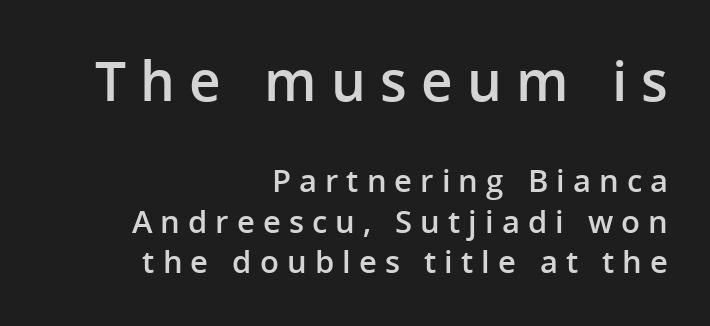
A typesetter would call this proportional, since set widths differ per character. Weight: semibold (demi). Between one letter and the next there's a generous, obvious gap. A roman cut, with each character standing at attention.
